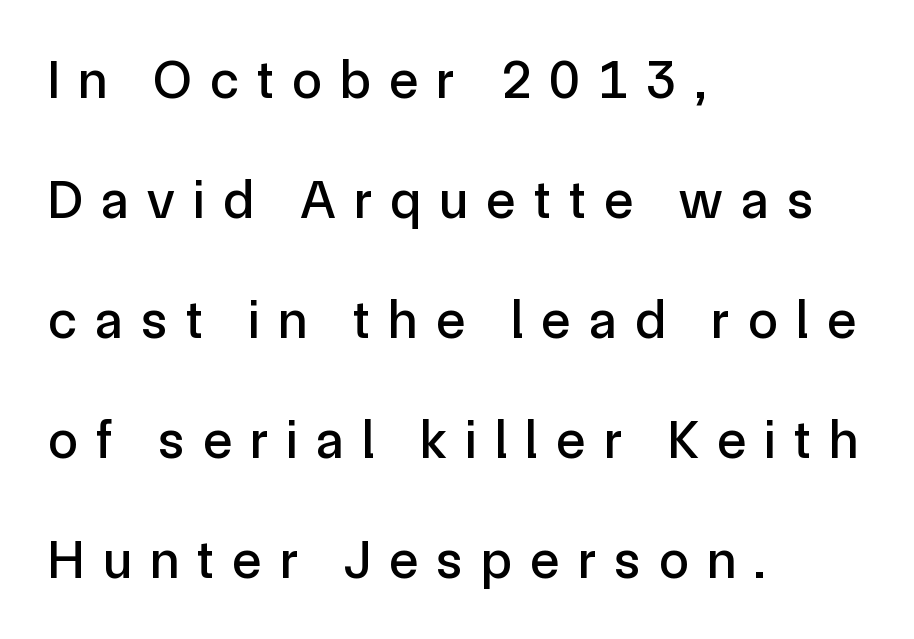
{"serif": "no", "italic": "no", "width": "normal", "x_height": "medium", "monospaced": "no", "underline": "no", "align": "left", "line_spacing": "loose", "line_spacing_ratio": 2.22, "letter_spacing": "wide", "letter_spacing_em": 0.34, "glyph_px": 54}
